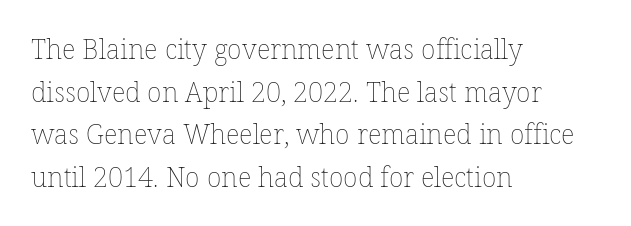
{"italic": "no", "bold": "no", "underline": "no", "align": "left", "line_spacing": "normal", "line_spacing_ratio": 1.58, "letter_spacing": "normal", "letter_spacing_em": 0.0, "glyph_px": 27}
